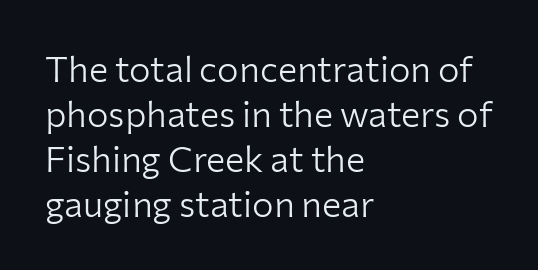
Is the letter spacing exaggerated? No — it looks like the ordinary default. All the whitespace from short lines collects on the right. Upright lettering throughout. The zone under the glyphs is completely vacant.
